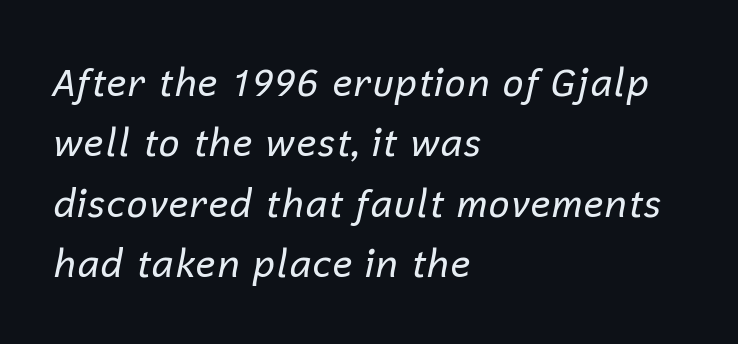
Quick note: italic. Here the glyphs are tracked normally, forming tight word shapes. These lines are rendered in a variable-pitch font. One glance says typical: line gaps are just what's usual. Each line starts at the same left margin while the right side varies. Each stroke keeps to a modest, everyday thickness or less.
